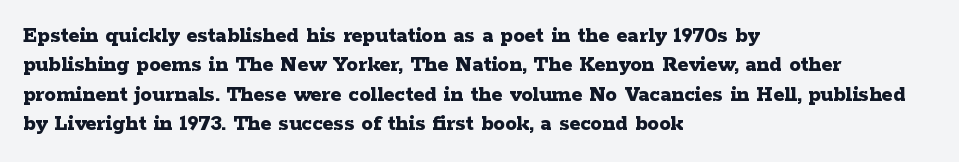
In terms of posture, this sample is upright. Whoever set this chose a conventional vertical rhythm. The space directly below the letters is spotless. A typesetter would call this zero additional tracking.
